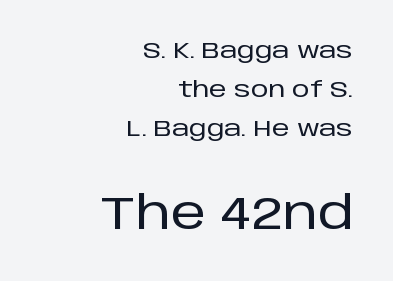
The emphasis by scale lands on block number two, below. Is this a fixed-width face? No — the glyphs have proportional, varying widths. Serif or sans? Sans — the stroke terminals are bare. Here the glyphs are tracked normally, forming tight word shapes.
